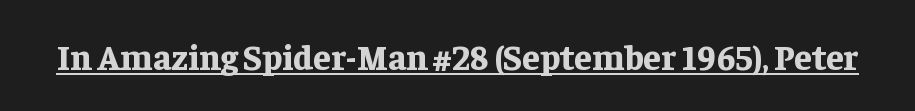
The image shows 35 px bold serif type, upright; set normal letter spacing, underlined; low stroke contrast and a medium x-height.
